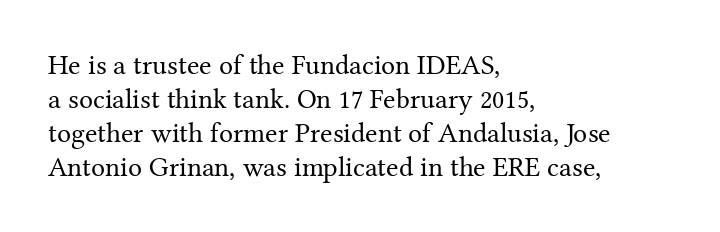
{"serif": "yes", "italic": "no", "bold": "no", "weight": "regular", "width": "normal", "stroke_contrast": "medium", "x_height": "medium", "monospaced": "no", "underline": "no", "align": "left", "line_spacing_ratio": 1.22, "letter_spacing": "normal", "letter_spacing_em": 0.0, "glyph_px": 28}
